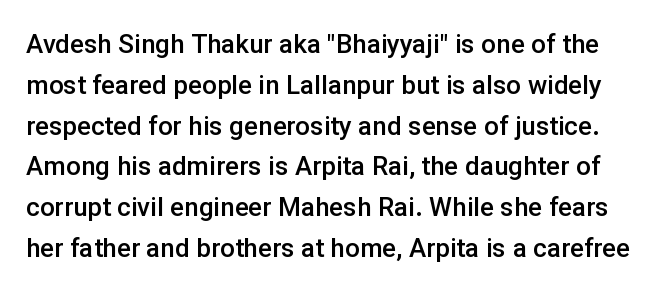
Observe the ordinary spacing: letters are neighbours, not strangers. It's the straight-up-and-down kind of type. Glance below the letters and you will spot only blank space. Horizontal bands of white between lines are of average thickness. Compared with an ordinary text face, these strokes are moderately heavier — a semibold.
